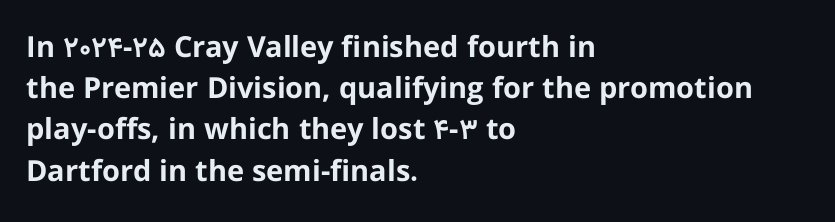
{"serif": "no", "italic": "no", "bold": "yes", "weight": "bold", "width": "normal", "stroke_contrast": "low", "x_height": "medium", "monospaced": "no", "underline": "no", "align": "left", "line_spacing": "normal", "line_spacing_ratio": 1.42, "letter_spacing": "normal", "letter_spacing_em": 0.0, "glyph_px": 29}
